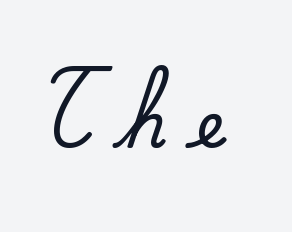
Q: Is the text italic (slanted)? A: Yes.
Q: Is the typeface a serif or a sans-serif typeface? A: Serif.
Q: Is the text underlined? A: No.
Q: Is the spacing between letters normal or unusually wide? A: Unusually wide.
Q: Width (condensed, normal, or wide)? A: Normal.
Q: Stroke contrast? A: Medium.
Q: x-height? A: Small.
Q: Monospaced? A: No.
